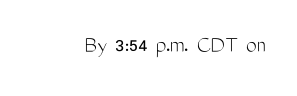
Q: Is the text bold? A: No.
Q: Is the text italic (slanted)? A: No, it is upright.
Q: Is the text underlined? A: No.
Q: Is the spacing between letters normal or unusually wide? A: Normal.
